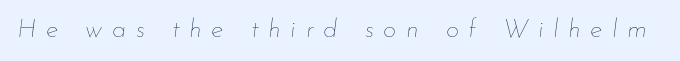
Q: Is the text bold? A: No.
Q: Is the text italic (slanted)? A: Yes, it leans right by about 7 degrees.
Q: Is the text underlined? A: No.
Q: Is the spacing between letters normal or unusually wide? A: Unusually wide.
